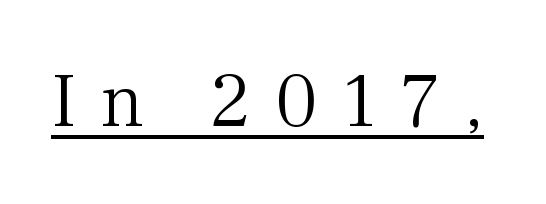
{"serif": "yes", "italic": "no", "bold": "no", "weight": "light", "width": "normal", "stroke_contrast": "medium", "x_height": "medium", "monospaced": "no", "underline": "yes", "letter_spacing": "wide", "letter_spacing_em": 0.3, "glyph_px": 78}
